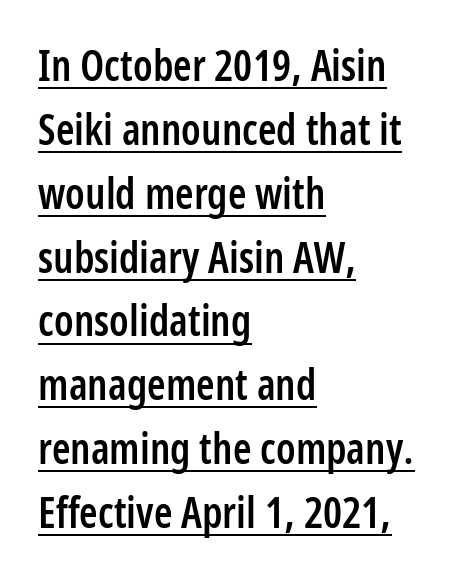
{"serif": "no", "italic": "no", "bold": "semi", "weight": "semibold", "width": "condensed", "stroke_contrast": "low", "x_height": "medium", "monospaced": "no", "underline": "yes", "align": "left", "line_spacing": "normal", "line_spacing_ratio": 1.52, "letter_spacing": "normal", "letter_spacing_em": 0.0, "glyph_px": 42}
